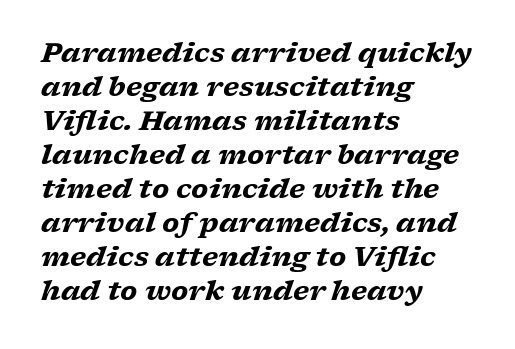
Rendered with sloped, italic letterforms. The lines in this sample share a left origin and differ only in where they stop. Chunky letters — that's bold for sure. Bare-footed words on every line. Each word holds together tightly as a unit, with standard inter-letter gaps.
